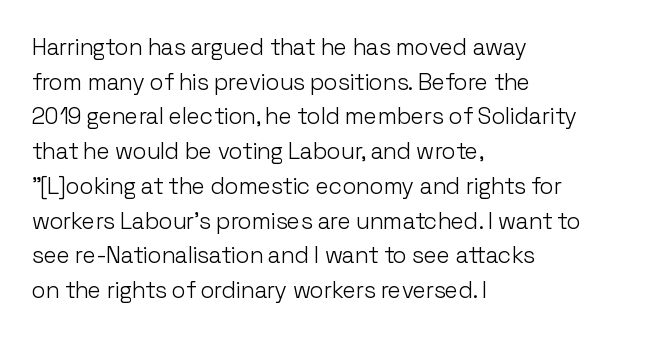
Vertical strokes here are truly vertical. Is the block centered? No — it sits flush against the left margin. Standard letterfit; no display-style spreading of the glyphs. This is not heavy type; no bold has been used.
